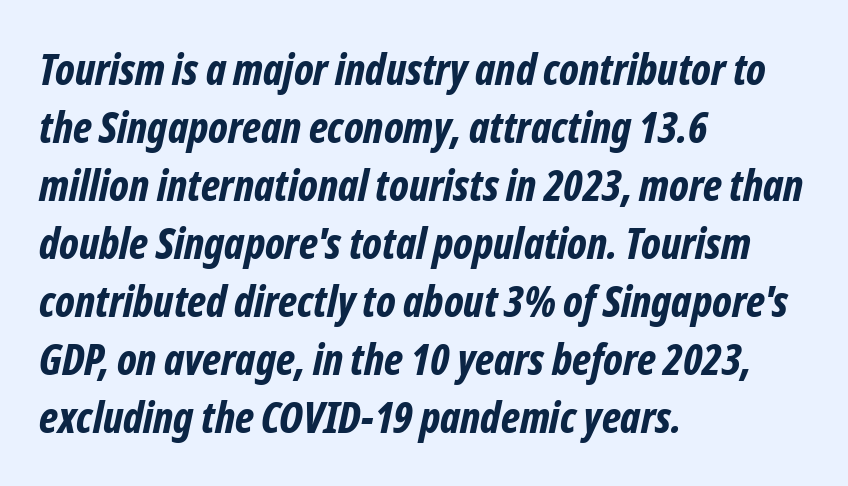
The image shows 43 px bold, condensed type, italic (leaning right); set left-aligned, normal line spacing (1.35x), normal letter spacing, not underlined; low stroke contrast and a medium x-height.
